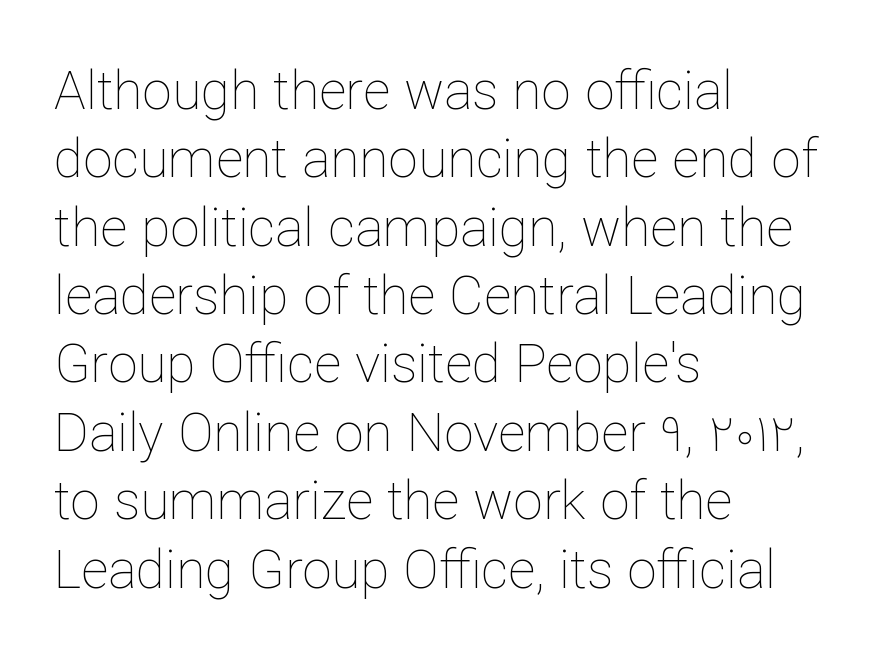
{"italic": "no", "bold": "no", "weight": "thin", "width": "normal", "stroke_contrast": "low", "x_height": "medium", "monospaced": "no", "underline": "no", "align": "left", "line_spacing": "normal", "line_spacing_ratio": 1.29, "letter_spacing": "normal", "letter_spacing_em": 0.0, "glyph_px": 53}
